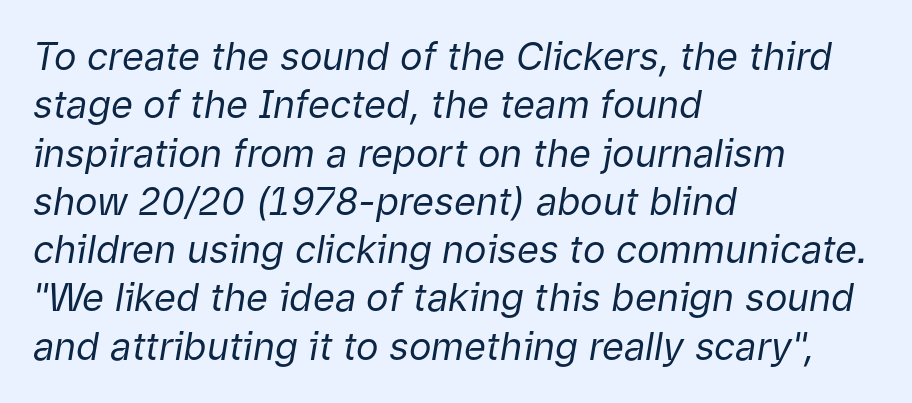
A typesetter would call this proportional, since set widths differ per character. Observe the ordinary spacing: letters are neighbours, not strangers. Interline gaps are of average width in this sample. Think standard paragraph weight, or any step lighter than that. Teacher's note: observe the even left margin — that is flush-left alignment.
